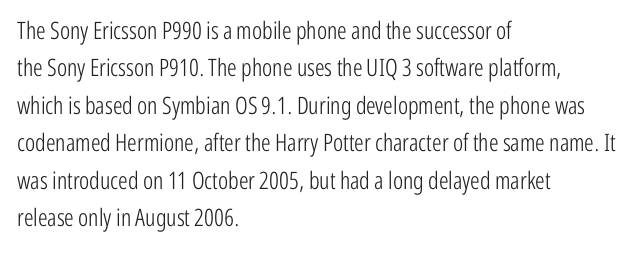
Evenly set lines give the paragraph a standard silhouette. Here the glyphs are tracked normally, forming tight word shapes. Rule under the text: the space is simply empty. Italic? Not at all — the glyphs are vertical. These glyphs show unthickened strokes, regular width or finer.
